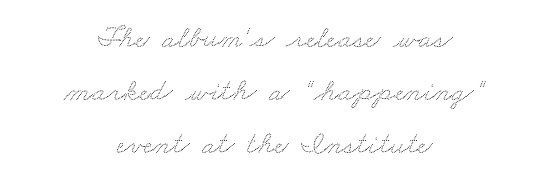
Characters follow at the spacing the type designer built in. Descender tails drop into unmarked territory. The letters advance in unequal steps, a hallmark of proportional type. This rendering uses center alignment, leaving both contours irregular but symmetric.
